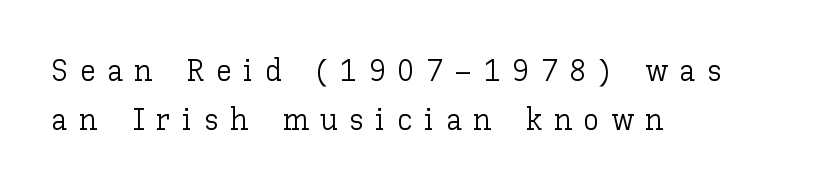
{"italic": "no", "bold": "no", "weight": "light", "width": "normal", "stroke_contrast": "low", "x_height": "medium", "monospaced": "no", "underline": "no", "align": "left", "line_spacing": "normal", "line_spacing_ratio": 1.57, "letter_spacing": "wide", "letter_spacing_em": 0.38, "glyph_px": 31}
